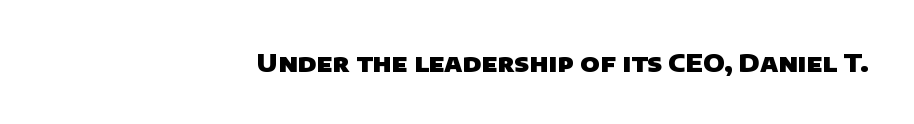
All the whitespace from short lines collects on the left. The string is rendered with underlining switched off. A full-strength bold gives these letters their thick strokes. Look at the tracking — it's just the regular setting, nothing added.
